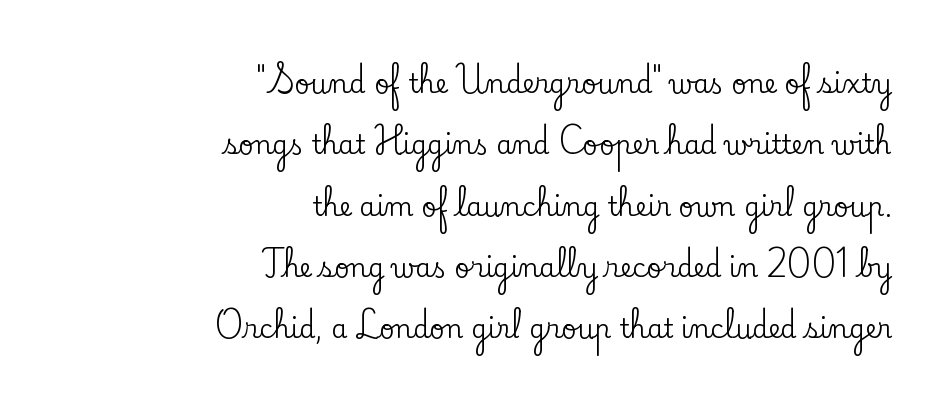
Compared with a flush-left layout, this one pins lines to the opposite, right side. Successive baselines arrive slowly, with a big drop between each. Check under the words: just untouched page. Does extra space separate the letters? No, they use regular spacing. You can tell it's not italic because the verticals are truly vertical.
